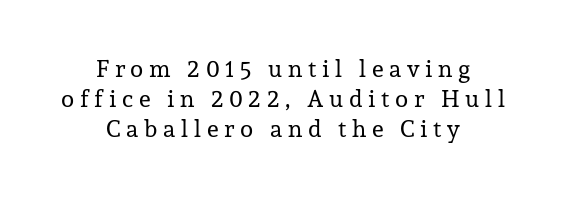
{"italic": "no", "bold": "no", "underline": "no", "align": "center", "line_spacing": "normal", "line_spacing_ratio": 1.26, "letter_spacing": "wide", "letter_spacing_em": 0.24, "glyph_px": 24}
